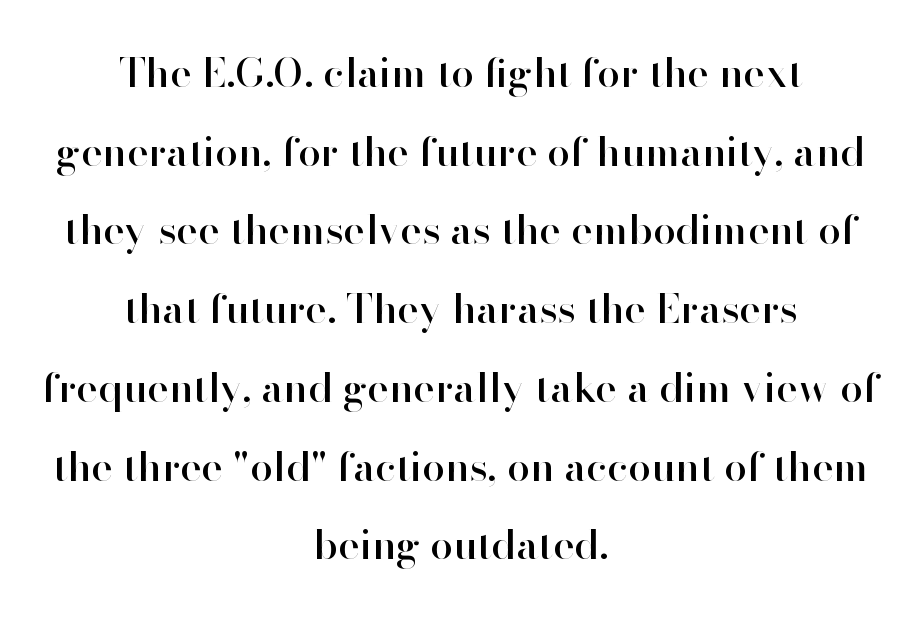
Q: Is the text italic (slanted)? A: No, it is upright.
Q: Is the typeface a serif or a sans-serif typeface? A: Sans-serif.
Q: Is the text underlined? A: No.
Q: How is the paragraph aligned? A: Centered.
Q: Is the spacing between letters normal or unusually wide? A: Normal.
Q: Is the spacing between lines tight, normal or loose? A: Loose.
Q: Width (condensed, normal, or wide)? A: Normal.
Q: Stroke contrast? A: High.
Q: x-height? A: Small.
Q: Monospaced? A: No.
